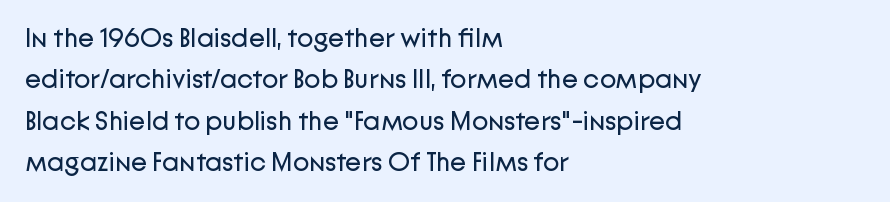
Q: Is the text bold? A: No.
Q: Is the text italic (slanted)? A: No, it is upright.
Q: Is the text underlined? A: No.
Q: How is the paragraph aligned? A: Left-aligned.
Q: Is the spacing between letters normal or unusually wide? A: Normal.
Q: Is the spacing between lines tight, normal or loose? A: Normal.
